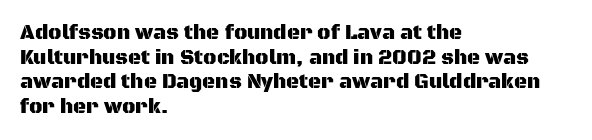
Q: Is the text italic (slanted)? A: No, it is upright.
Q: Is the text underlined? A: No.
Q: How is the paragraph aligned? A: Left-aligned.
Q: Is the spacing between letters normal or unusually wide? A: Normal.
